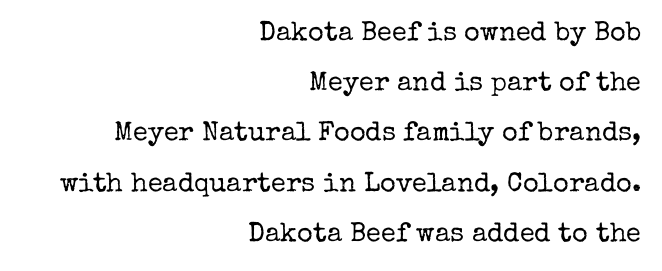
Stems and bowls with no extra thickness — not bold. You could call the tracking neutral — neither tight nor loose. The axis of the letterforms is exactly vertical. One-word summary of the alignment: right.
